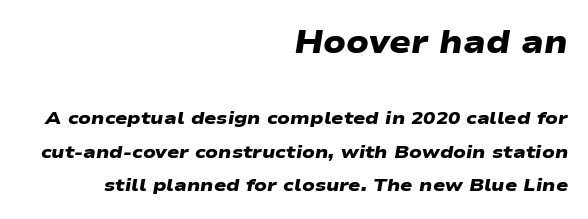
Type style note: lacks serifs. This is heavy type, rendered in bold. Scale decreases going downward across the two blocks. The rendering uses natural spacing where letterforms have individual widths.
